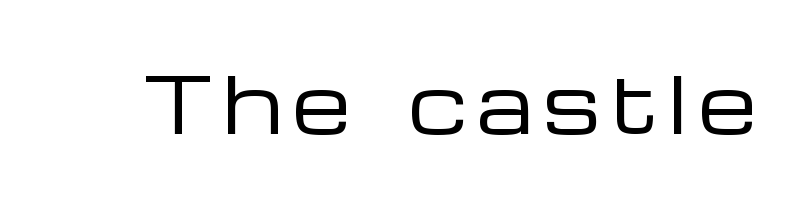
The image shows 76 px regular-weight, wide sans-serif type, upright; set not underlined; low stroke contrast and a medium x-height.
